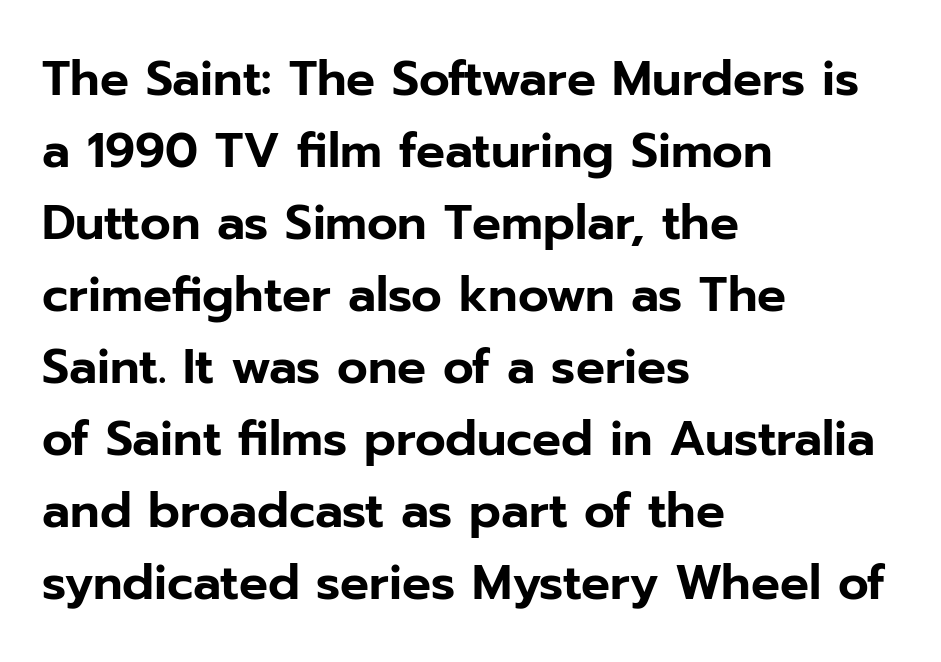
Q: Is the text italic (slanted)? A: No, it is upright.
Q: Is the typeface a serif or a sans-serif typeface? A: Sans-serif.
Q: Is the text underlined? A: No.
Q: How is the paragraph aligned? A: Left-aligned.
Q: Is the spacing between letters normal or unusually wide? A: Normal.
Q: Is the spacing between lines tight, normal or loose? A: Normal.
Q: Width (condensed, normal, or wide)? A: Normal.
Q: Stroke contrast? A: Low.
Q: x-height? A: Medium.
Q: Monospaced? A: No.
